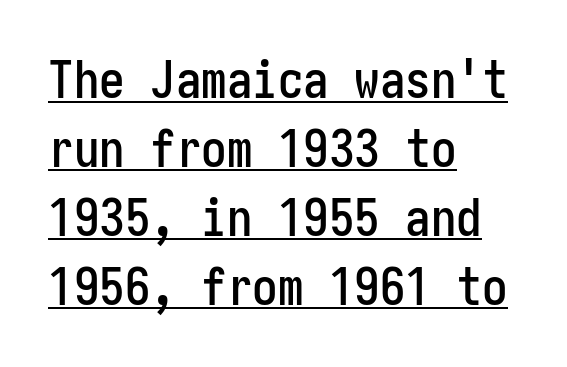
{"serif": "no", "italic": "no", "width": "condensed", "stroke_contrast": "low", "x_height": "medium", "underline": "yes", "align": "left", "line_spacing": "normal", "line_spacing_ratio": 1.35, "letter_spacing": "normal", "letter_spacing_em": 0.0, "glyph_px": 51}
